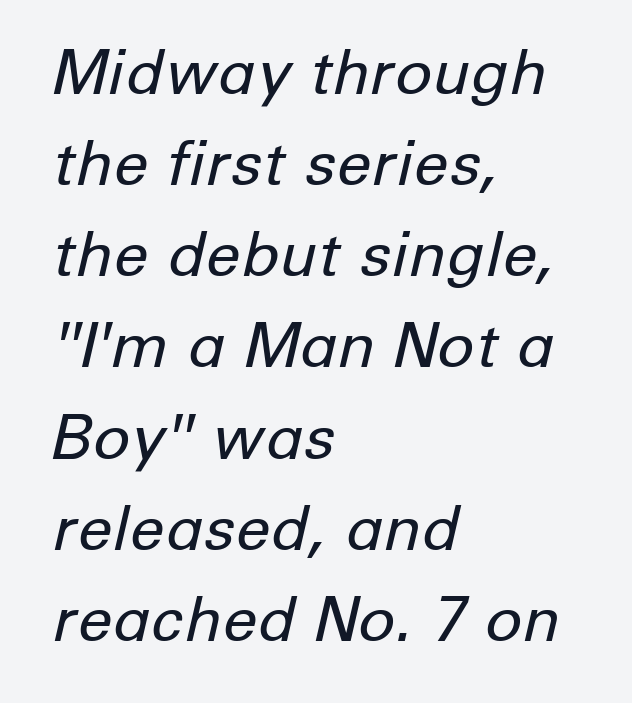
Q: Is the text bold? A: No.
Q: Is the text italic (slanted)? A: Yes, it leans right by about 12 degrees.
Q: Is the text underlined? A: No.
Q: How is the paragraph aligned? A: Left-aligned.
Q: Is the spacing between letters normal or unusually wide? A: Normal.
Q: Is the spacing between lines tight, normal or loose? A: Normal.
Q: Width (condensed, normal, or wide)? A: Normal.
Q: Stroke contrast? A: Low.
Q: x-height? A: Medium.
Q: Monospaced? A: No.
